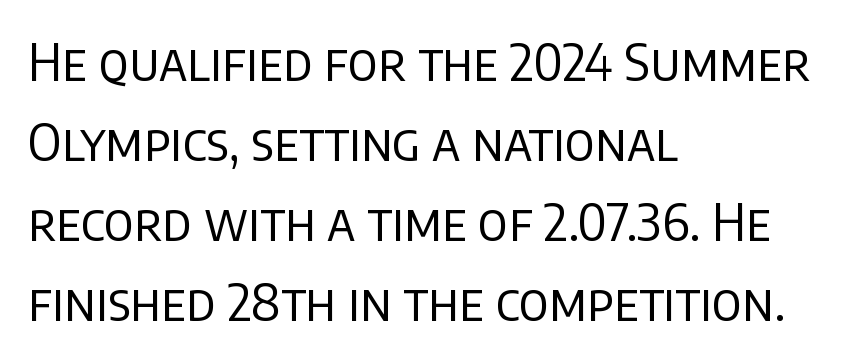
The font sits on the lighter half of the weight spectrum, regular included. Designer's note — italics off, roman on. The designer went with a sans here, leaving each stem footless. The line texture is even and compact thanks to regular tracking. These lines stack with their left ends in a neat column.
